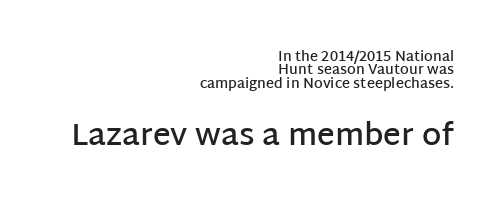
Q: Is the text bold? A: Semi-bold.
Q: Is the text italic (slanted)? A: No, it is upright.
Q: Is the typeface a serif or a sans-serif typeface? A: Sans-serif.
Q: Is the text underlined? A: No.
Q: How is the paragraph aligned? A: Right-aligned.
Q: Is the spacing between letters normal or unusually wide? A: Normal.
Q: Is the spacing between lines tight, normal or loose? A: Tight.
Q: Which block of text is set in a larger size, the first (top) or the second (bottom)? A: The second (bottom) one.
Q: Width (condensed, normal, or wide)? A: Normal.
Q: Stroke contrast? A: Low.
Q: x-height? A: Large.
Q: Monospaced? A: No.
